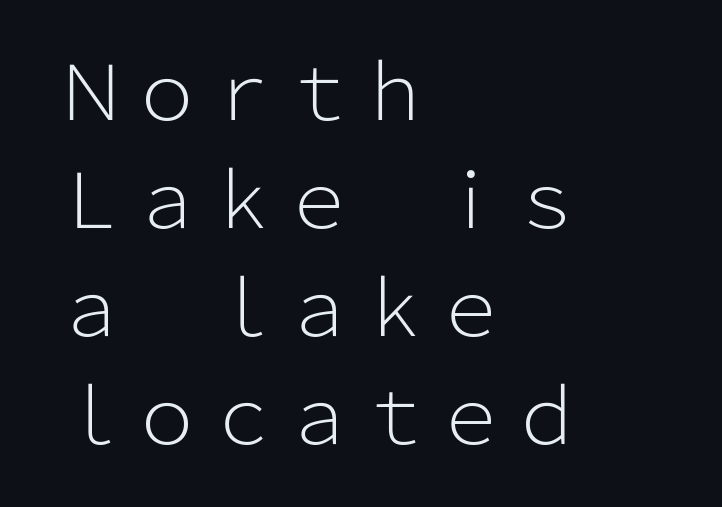
{"serif": "no", "italic": "no", "bold": "no", "weight": "light", "width": "normal", "stroke_contrast": "low", "x_height": "medium", "monospaced": "no", "underline": "no", "align": "left", "line_spacing": "normal", "line_spacing_ratio": 1.42, "letter_spacing": "normal", "letter_spacing_em": 0.0, "glyph_px": 76}
